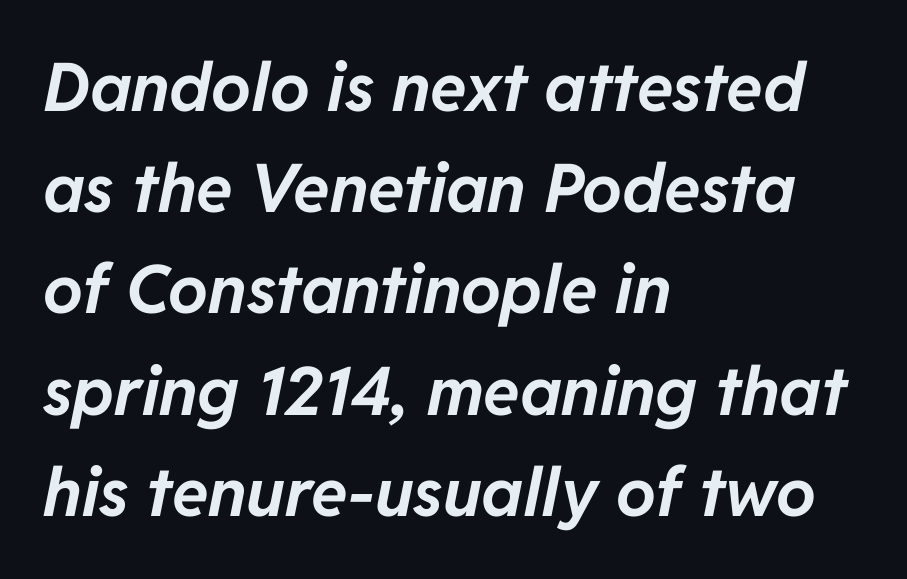
Q: Is the text bold? A: Yes.
Q: Is the text italic (slanted)? A: Yes, it leans right by about 11 degrees.
Q: Is the text underlined? A: No.
Q: How is the paragraph aligned? A: Left-aligned.
Q: Is the spacing between letters normal or unusually wide? A: Normal.
Q: Is the spacing between lines tight, normal or loose? A: Normal.
Q: Width (condensed, normal, or wide)? A: Normal.
Q: Stroke contrast? A: Low.
Q: x-height? A: Medium.
Q: Monospaced? A: No.
